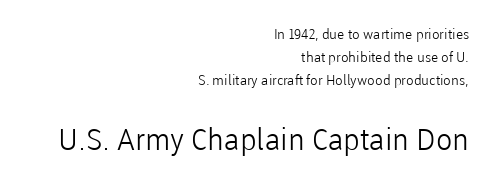
The lettering holds an erect, upright posture throughout. Is the stroke heavy? The answer is a plain regular-or-lighter. The passage shown is typeset with a sans-serif family. Size contrast runs from small at the top to large at the bottom. The baseline area is clear.
